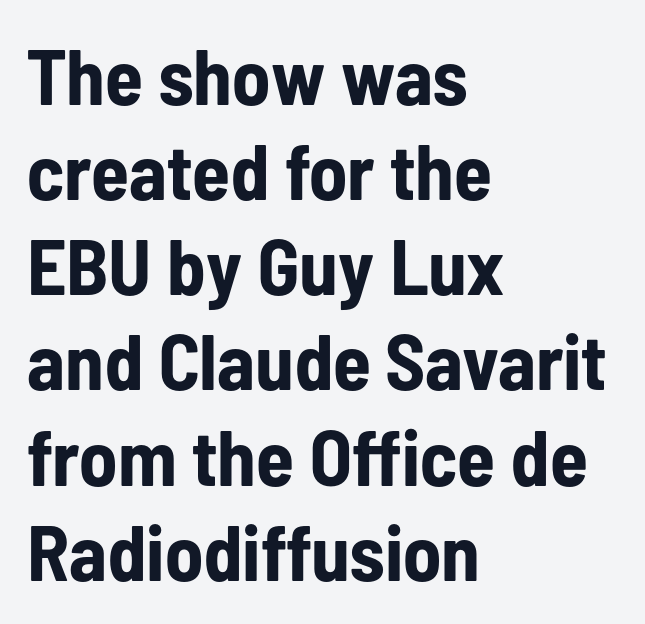
Q: Is the text bold? A: Yes.
Q: Is the text italic (slanted)? A: No, it is upright.
Q: Is the typeface a serif or a sans-serif typeface? A: Sans-serif.
Q: Is the text underlined? A: No.
Q: How is the paragraph aligned? A: Left-aligned.
Q: Is the spacing between letters normal or unusually wide? A: Normal.
Q: Width (condensed, normal, or wide)? A: Condensed.
Q: Stroke contrast? A: Low.
Q: x-height? A: Medium.
Q: Monospaced? A: No.
